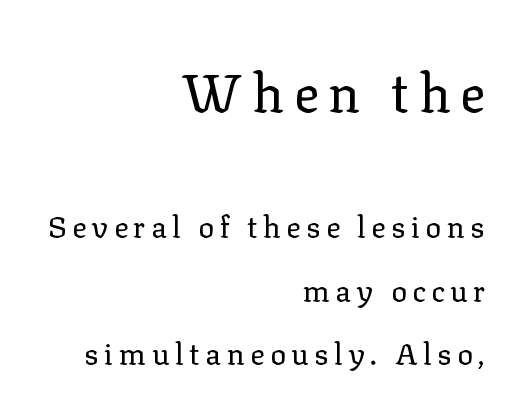
{"serif": "yes", "italic": "no", "bold": "no", "weight": "regular", "width": "normal", "stroke_contrast": "low", "x_height": "medium", "monospaced": "no", "underline": "no", "align": "right", "line_spacing": "loose", "line_spacing_ratio": 2.11, "larger_block": "first", "size_ratio": 1.77, "glyph_px": 53}
